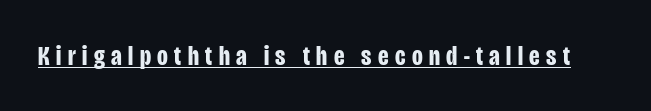
Q: Is the text bold? A: Yes.
Q: Is the text italic (slanted)? A: No, it is upright.
Q: Is the typeface a serif or a sans-serif typeface? A: Sans-serif.
Q: Is the text underlined? A: Yes.
Q: Is the spacing between letters normal or unusually wide? A: Unusually wide.
Q: Width (condensed, normal, or wide)? A: Condensed.
Q: Stroke contrast? A: Low.
Q: x-height? A: Large.
Q: Monospaced? A: No.
